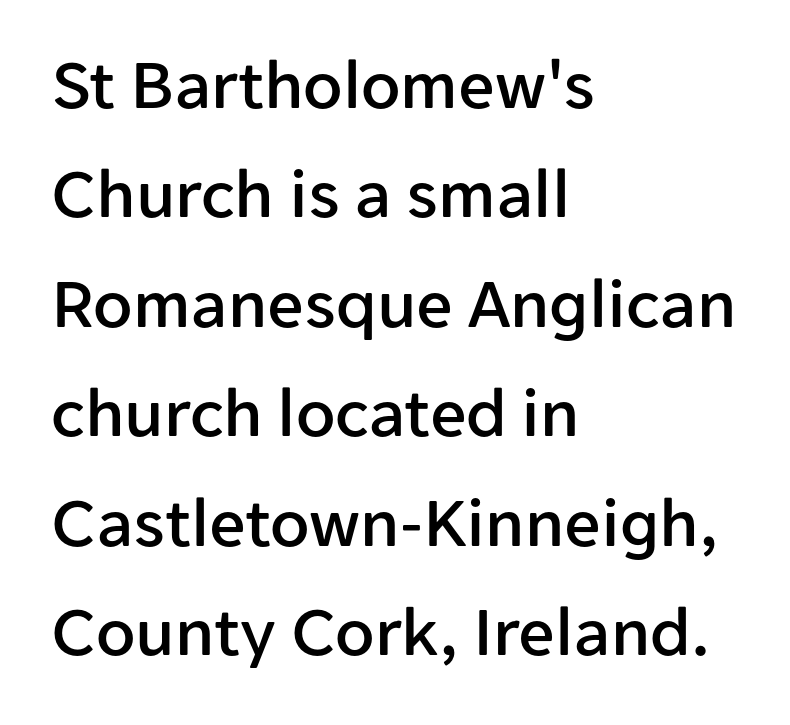
The lines in this sample share a left origin and differ only in where they stop. The passage shown is typeset with a sans-serif family. Words float on clear page, feet unadorned. Ordinary non-slanted type is in use. The rendering keeps characters at their native spacing.
